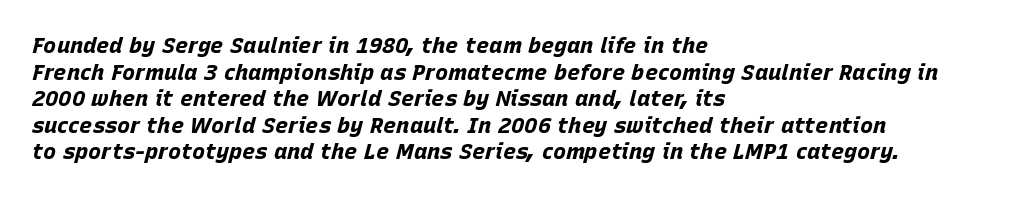
The image shows 22 px bold type, italic (leaning right); set left-aligned, line spacing 1.21x, normal letter spacing, not underlined.
